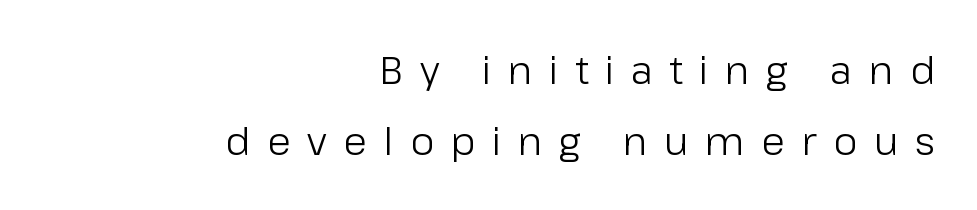
The face used here is a sans, in the tradition of grotesques and geometrics. This sample has the flowing, uneven cadence of proportional lettering. Lines of text with bare space underneath. The font is comparable to plain body text, perhaps lighter. How are the letters spaced? Widely, with obvious added tracking.
